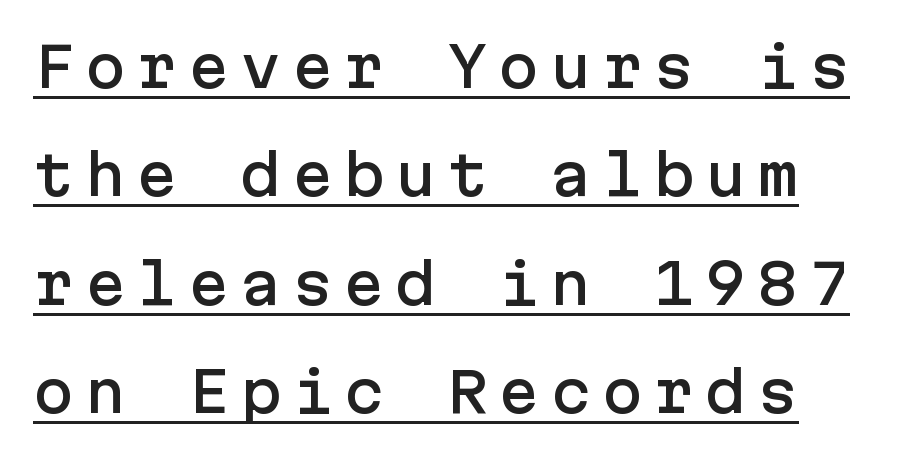
Italic? Not at all — the glyphs are vertical. Honestly, the underline is the first thing you notice here. Students, observe: this is what heavily led, spacious text looks like. No feet cap the strokes, marking this as sans-serif type.
